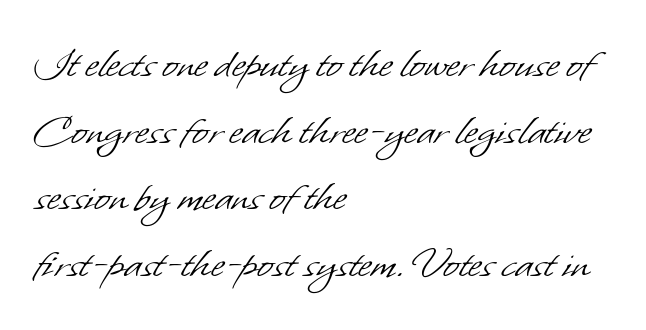
The image shows 47 px light sans-serif type; set left-aligned, normal line spacing (1.42x), normal letter spacing, not underlined; low stroke contrast and a small x-height.
